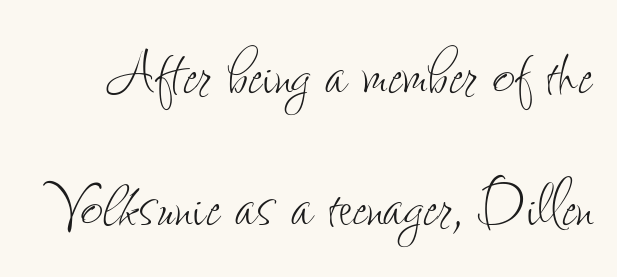
The specimen omits any rule beneath the text block's lines. What's the leading like? Ordinary, nothing unusual. The type is set solid horizontally, with unmodified tracking. Varying glyph widths throughout — classic text-font behaviour.
